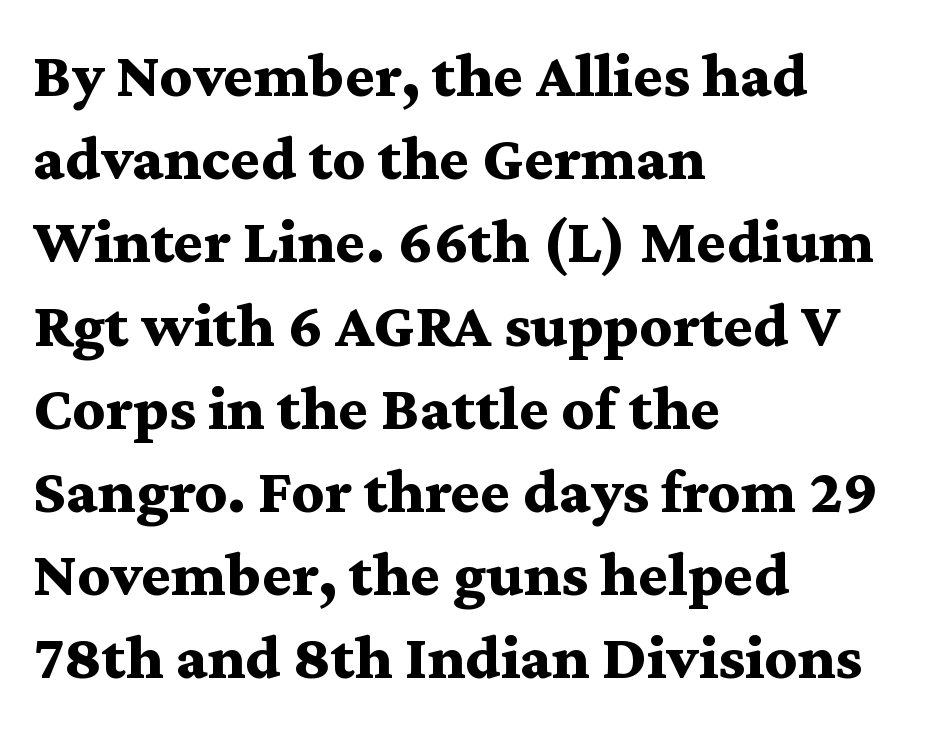
Notice how the stems are strictly vertical — no italics here. The letters sit at their default tracking, neither squeezed nor spread. Each glyph is drawn with heavy, bold strokes. Here the designer chose a conventional face with non-uniform glyph widths. Descenders hang freely into open space. Horizontal alignment here is leftward, the default for most running prose.
